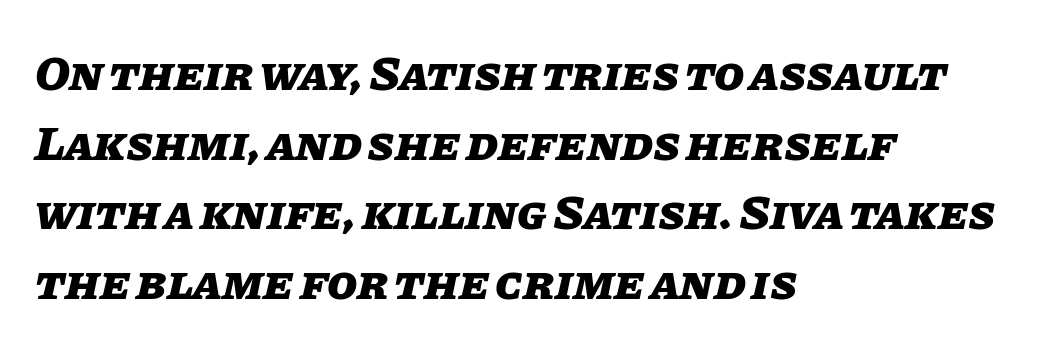
{"italic": "yes", "lean": "right", "slant_degrees": 11, "bold": "yes", "weight": "heavy", "width": "normal", "stroke_contrast": "low", "x_height": "large", "monospaced": "no", "underline": "no", "align": "left", "line_spacing": "normal", "line_spacing_ratio": 1.42, "letter_spacing": "normal", "letter_spacing_em": 0.0, "glyph_px": 49}
